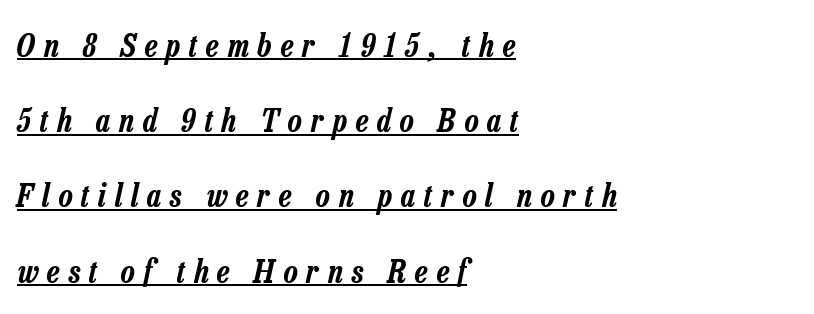
These characters rest on top of a visible drawn line. Line spacing here is loose. Glyph-to-glyph distance is far greater than everyday printed text. Every row of glyphs begins at an identical x-position on the left.
